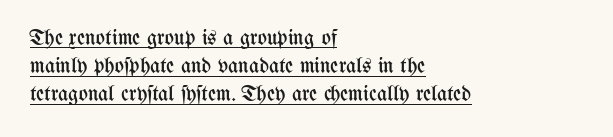
Q: Is the text bold? A: No.
Q: Is the text italic (slanted)? A: No, it is upright.
Q: Is the text underlined? A: Yes.
Q: How is the paragraph aligned? A: Left-aligned.
Q: Is the spacing between letters normal or unusually wide? A: Normal.
Q: Is the spacing between lines tight, normal or loose? A: Normal.
